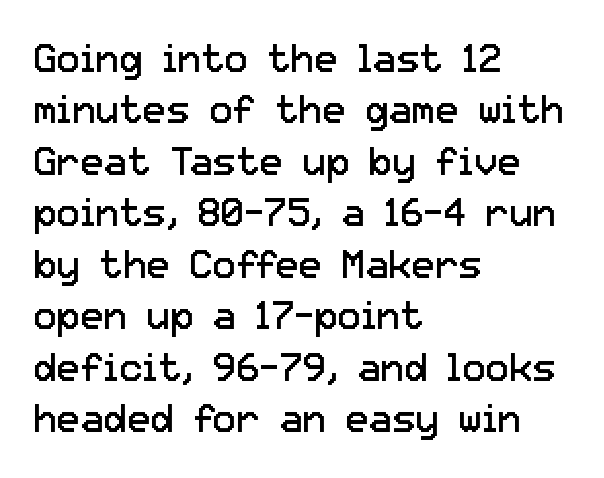
Q: Is the text bold? A: No.
Q: Is the text italic (slanted)? A: No, it is upright.
Q: Is the typeface a serif or a sans-serif typeface? A: Sans-serif.
Q: Is the text underlined? A: No.
Q: How is the paragraph aligned? A: Left-aligned.
Q: Is the spacing between letters normal or unusually wide? A: Normal.
Q: Is the spacing between lines tight, normal or loose? A: Normal.
Q: Width (condensed, normal, or wide)? A: Normal.
Q: Stroke contrast? A: Low.
Q: x-height? A: Medium.
Q: Monospaced? A: No.
